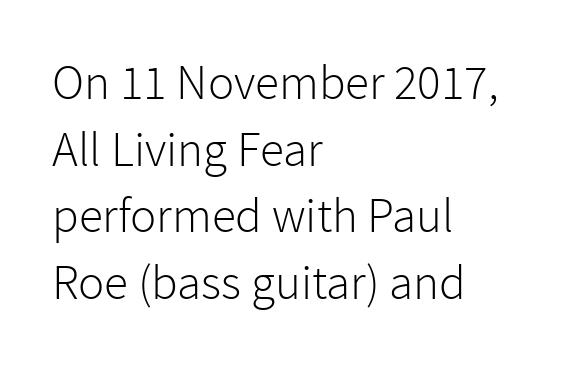
{"serif": "no", "italic": "no", "bold": "no", "weight": "light", "width": "normal", "stroke_contrast": "low", "x_height": "medium", "monospaced": "no", "underline": "no", "align": "left", "line_spacing": "normal", "line_spacing_ratio": 1.36, "letter_spacing": "normal", "letter_spacing_em": 0.0, "glyph_px": 49}
